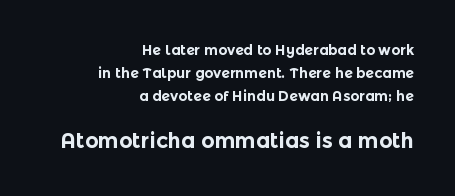
Q: Is the text bold? A: Yes.
Q: Is the text italic (slanted)? A: No, it is upright.
Q: Is the text underlined? A: No.
Q: How is the paragraph aligned? A: Right-aligned.
Q: Is the spacing between letters normal or unusually wide? A: Normal.
Q: Is the spacing between lines tight, normal or loose? A: Normal.
Q: Which block of text is set in a larger size, the first (top) or the second (bottom)? A: The second (bottom) one.
